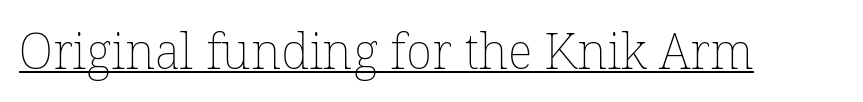
The image shows 49 px thin type, upright; set normal letter spacing, underlined; low stroke contrast and a medium x-height.
